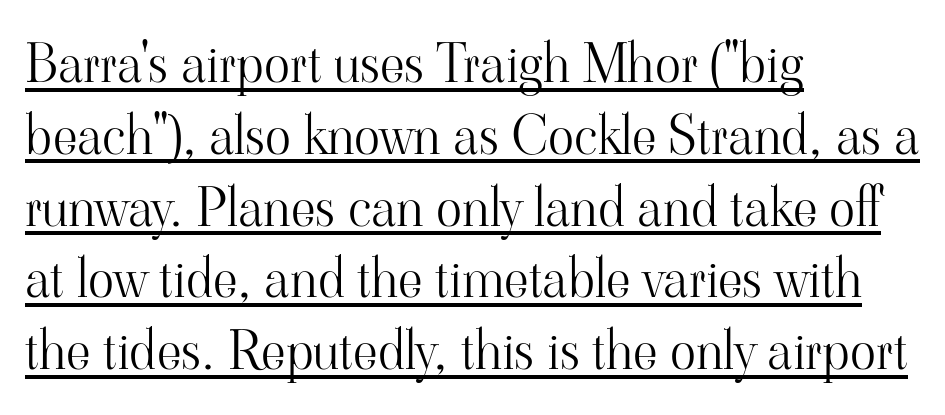
Character widths vary here, with narrow letters taking less room than wide ones. Emphasis is given by a line drawn under the lettering. In CSS terms this would be text-align: left. The passage shown is typeset with a serif family. The block of text has a typical density, with ordinary space between rows. Caption: face not bold, strokes unweighted.
